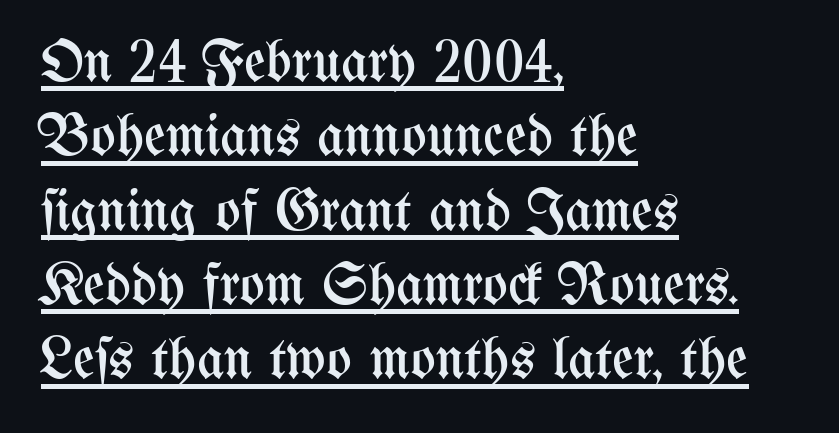
The image shows 59 px regular-weight, condensed type, upright; set left-aligned, normal line spacing (1.26x), normal letter spacing, underlined; medium stroke contrast and a medium x-height.
